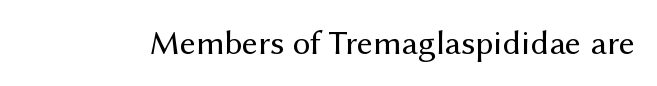
Q: Is the text bold? A: No.
Q: Is the text italic (slanted)? A: No, it is upright.
Q: Is the typeface a serif or a sans-serif typeface? A: Sans-serif.
Q: Is the text underlined? A: No.
Q: Is the spacing between letters normal or unusually wide? A: Normal.
Q: Width (condensed, normal, or wide)? A: Normal.
Q: Stroke contrast? A: Medium.
Q: x-height? A: Medium.
Q: Monospaced? A: No.
